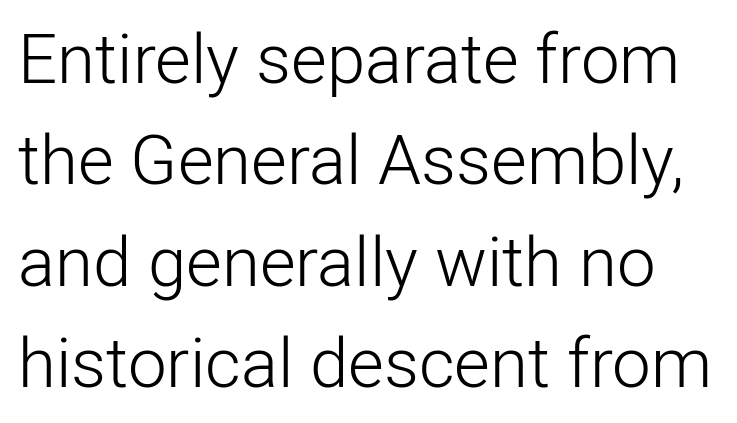
Short note: letters normally spaced. Nothing heavy about these letters — not bold at all. Note the varied advance widths — an 'i' is clearly narrower than an 'm'. The type family on display is of the sans-serif kind.
